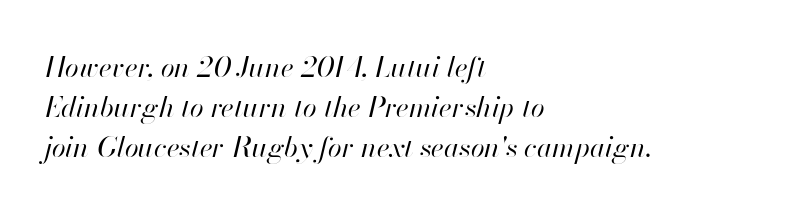
{"italic": "yes", "lean": "right", "slant_degrees": 13, "bold": "no", "weight": "regular", "width": "normal", "stroke_contrast": "high", "x_height": "small", "monospaced": "no", "underline": "no", "align": "left", "line_spacing": "normal", "line_spacing_ratio": 1.42, "letter_spacing": "normal", "letter_spacing_em": 0.0, "glyph_px": 28}
